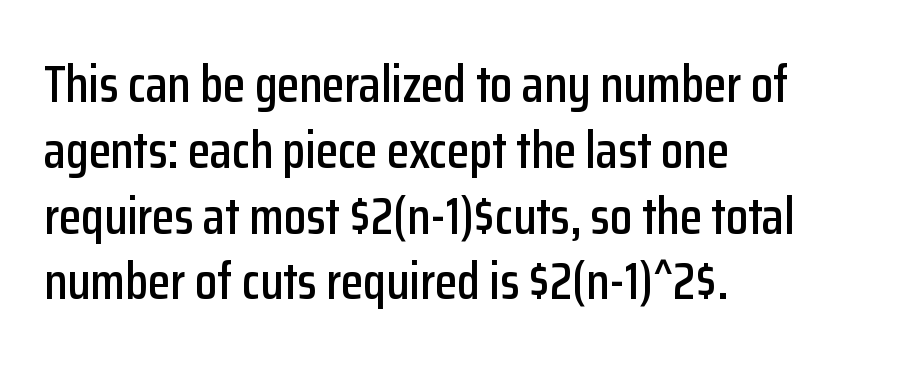
{"serif": "no", "italic": "no", "width": "condensed", "stroke_contrast": "low", "x_height": "medium", "monospaced": "no", "underline": "no", "align": "left", "line_spacing": "normal", "line_spacing_ratio": 1.29, "letter_spacing": "normal", "letter_spacing_em": 0.0, "glyph_px": 51}
